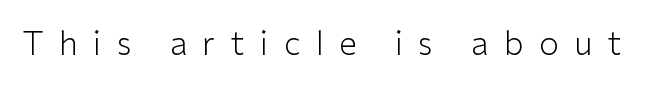
The image shows 32 px light sans-serif type, upright; set unusually wide letter spacing (+0.49 em), not underlined; low stroke contrast and a medium x-height.
